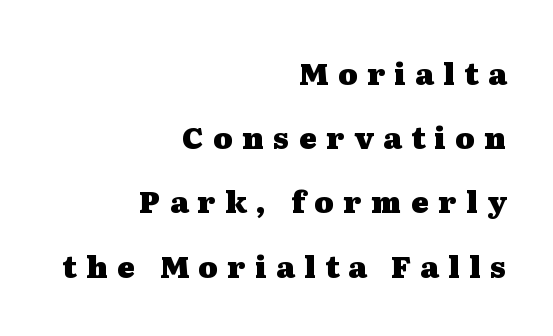
{"serif": "yes", "italic": "no", "bold": "yes", "weight": "heavy", "width": "wide", "stroke_contrast": "medium", "x_height": "medium", "monospaced": "no", "underline": "no", "align": "right", "line_spacing": "loose", "line_spacing_ratio": 2.14, "letter_spacing": "wide", "letter_spacing_em": 0.31, "glyph_px": 30}
